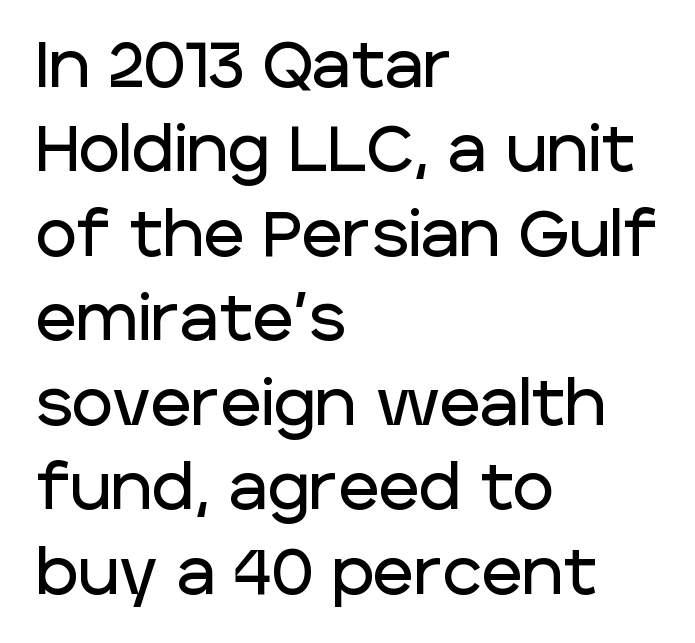
{"serif": "no", "italic": "no", "width": "normal", "stroke_contrast": "low", "x_height": "large", "monospaced": "no", "underline": "no", "align": "left", "line_spacing": "normal", "line_spacing_ratio": 1.34, "letter_spacing": "normal", "letter_spacing_em": 0.0, "glyph_px": 63}
